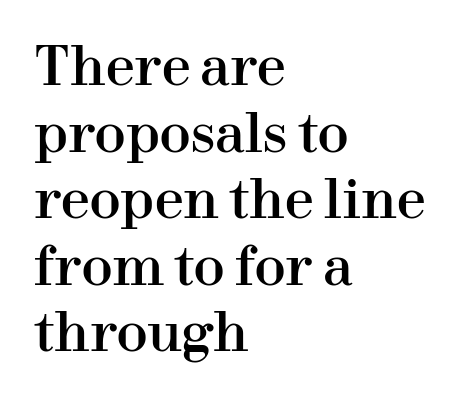
Q: Is the text italic (slanted)? A: No, it is upright.
Q: Is the typeface a serif or a sans-serif typeface? A: Serif.
Q: Is the text underlined? A: No.
Q: How is the paragraph aligned? A: Left-aligned.
Q: Is the spacing between letters normal or unusually wide? A: Normal.
Q: Is the spacing between lines tight, normal or loose? A: Normal.
Q: Width (condensed, normal, or wide)? A: Normal.
Q: Stroke contrast? A: High.
Q: x-height? A: Medium.
Q: Monospaced? A: No.
